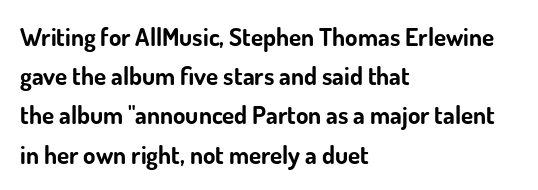
The image shows 25 px bold type, upright; set left-aligned, normal line spacing (1.57x), normal letter spacing, not underlined.
